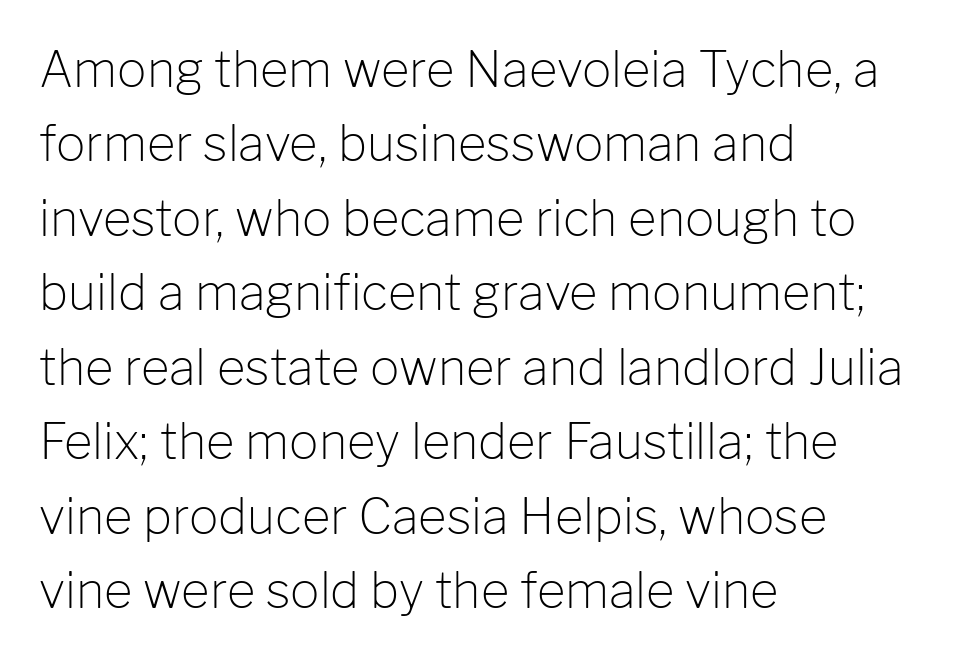
{"serif": "no", "italic": "no", "bold": "no", "weight": "light", "width": "normal", "stroke_contrast": "low", "x_height": "medium", "monospaced": "no", "underline": "no", "align": "left", "line_spacing": "normal", "line_spacing_ratio": 1.52, "letter_spacing": "normal", "letter_spacing_em": 0.0, "glyph_px": 49}
